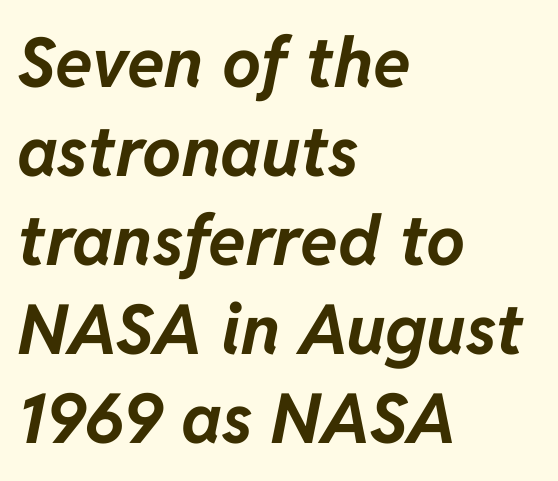
The image shows 69 px bold type, italic (leaning right); set left-aligned, normal line spacing (1.29x), normal letter spacing, not underlined; low stroke contrast and a medium x-height.
